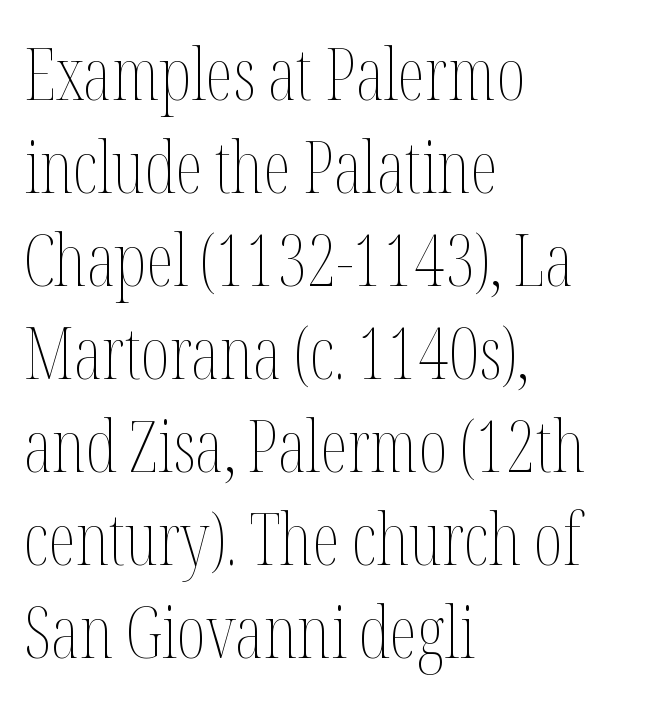
Do the characters align in a grid? No, the font is proportional. Caption: multi-line text, flush left, ragged right. Underline: absent. How would I describe the line gaps? Plain and ordinary.
